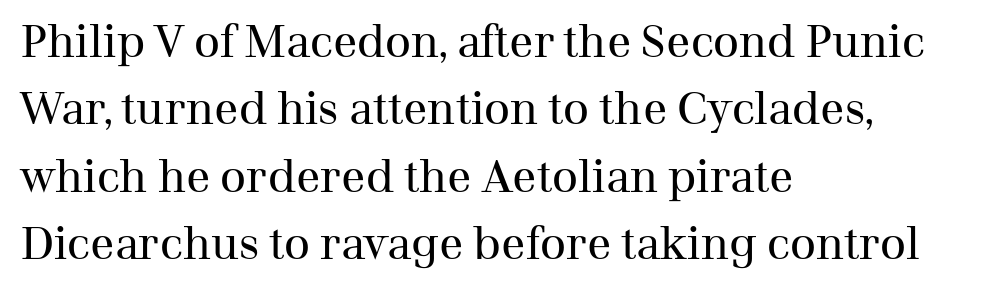
The ragged edge is on the right, which tells us the setting is flush left. Tracking value appears to be zero — textbook default spacing. The letterforms sit at book weight or below. Whoever set this chose a conventional vertical rhythm. Nope, not italic — everything's standing straight. A serif font was chosen for this passage.
